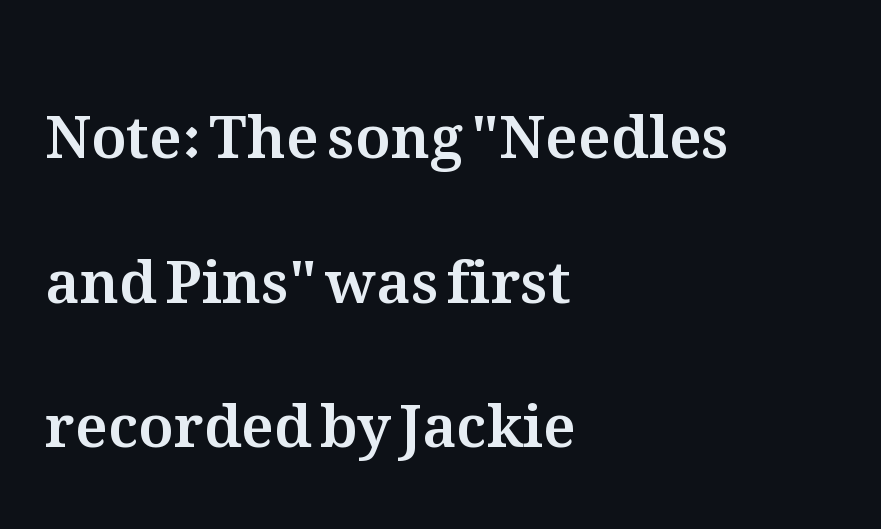
{"italic": "no", "width": "normal", "stroke_contrast": "medium", "x_height": "medium", "monospaced": "no", "underline": "no", "align": "left", "line_spacing": "loose", "line_spacing_ratio": 2.45, "letter_spacing": "normal", "letter_spacing_em": 0.0, "glyph_px": 59}
